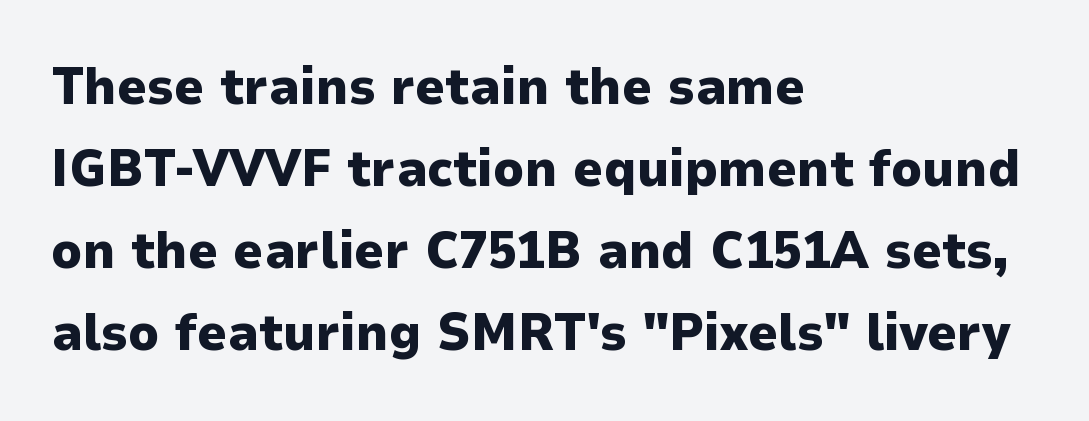
The image shows 52 px heavy sans-serif type, upright; set left-aligned, normal line spacing (1.58x), normal letter spacing, not underlined; low stroke contrast and a medium x-height.
